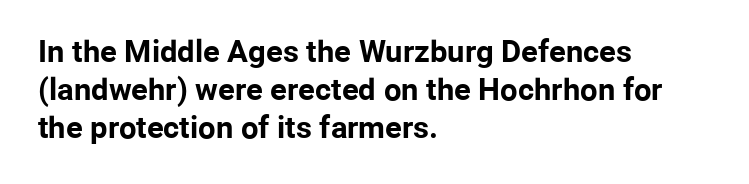
Q: Is the text bold? A: Yes.
Q: Is the text italic (slanted)? A: No, it is upright.
Q: Is the typeface a serif or a sans-serif typeface? A: Sans-serif.
Q: Is the text underlined? A: No.
Q: How is the paragraph aligned? A: Left-aligned.
Q: Is the spacing between letters normal or unusually wide? A: Normal.
Q: Width (condensed, normal, or wide)? A: Normal.
Q: Stroke contrast? A: Low.
Q: x-height? A: Medium.
Q: Monospaced? A: No.
